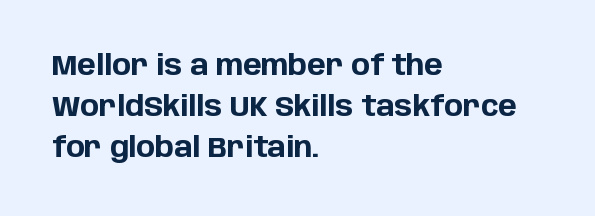
{"serif": "no", "italic": "no", "bold": "yes", "weight": "bold", "width": "normal", "stroke_contrast": "low", "x_height": "large", "monospaced": "no", "underline": "no", "align": "left", "line_spacing": "normal", "line_spacing_ratio": 1.46, "letter_spacing": "normal", "letter_spacing_em": 0.0, "glyph_px": 28}
